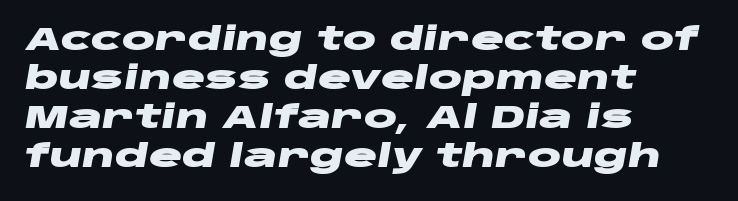
Inter-character spacing is left at the font's built-in metrics. When letters slant like this, we call the style italic. Compared with a centered layout, this one pins lines to the left instead. Letters rest on an invisible, unmarked baseline. Compared with an ordinary text face, these strokes are far heavier — a full bold. The rendering uses natural spacing where letterforms have individual widths.
